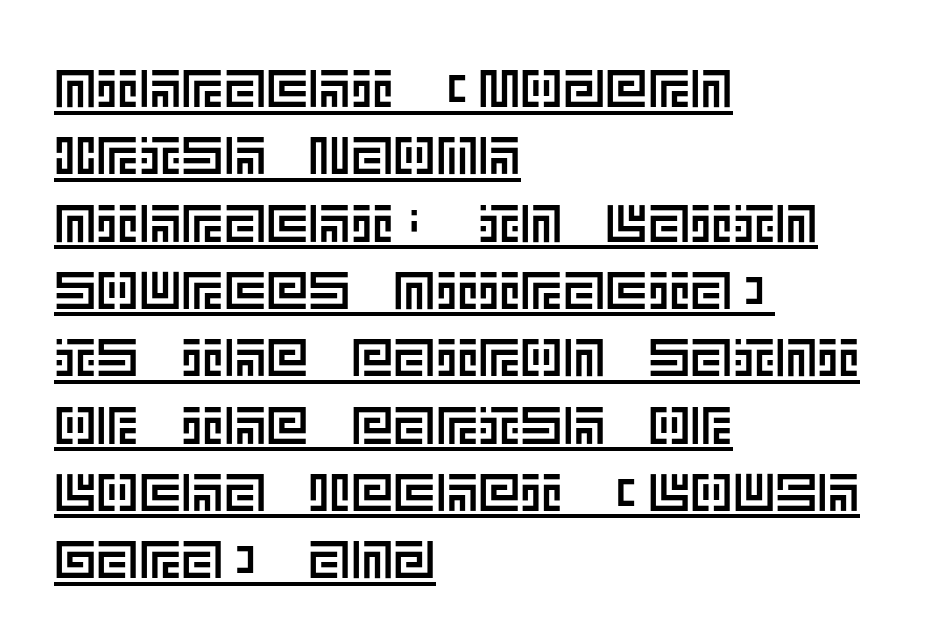
{"italic": "no", "width": "normal", "x_height": "large", "underline": "yes", "align": "left", "line_spacing": "normal", "line_spacing_ratio": 1.27, "letter_spacing": "normal", "letter_spacing_em": 0.0, "glyph_px": 53}
